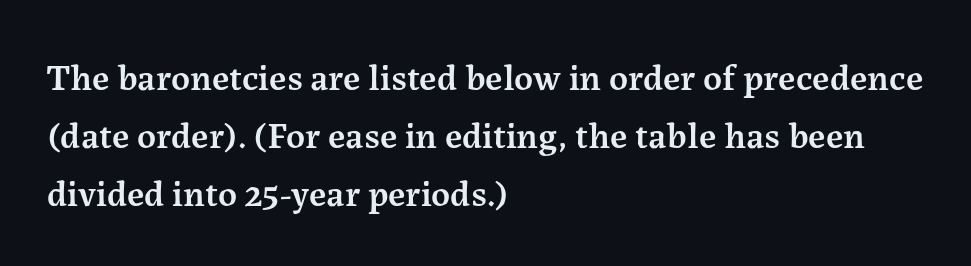
Q: Is the text bold? A: Semi-bold.
Q: Is the text italic (slanted)? A: No, it is upright.
Q: Is the typeface a serif or a sans-serif typeface? A: Serif.
Q: Is the text underlined? A: No.
Q: How is the paragraph aligned? A: Left-aligned.
Q: Is the spacing between letters normal or unusually wide? A: Normal.
Q: Is the spacing between lines tight, normal or loose? A: Normal.
Q: Width (condensed, normal, or wide)? A: Normal.
Q: Stroke contrast? A: Medium.
Q: x-height? A: Medium.
Q: Monospaced? A: No.
